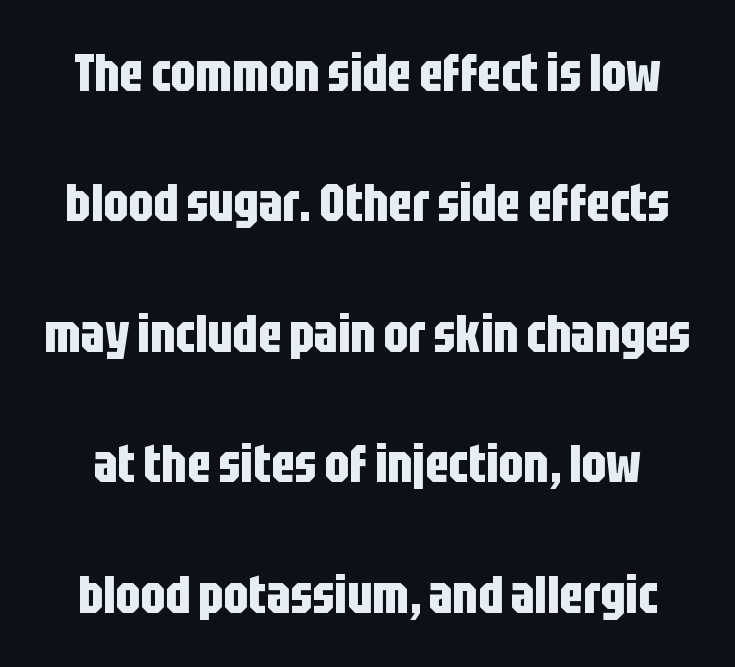
The image shows 53 px bold, condensed sans-serif type, upright; set loose line spacing (2.46x), normal letter spacing, not underlined; low stroke contrast and a large x-height.
